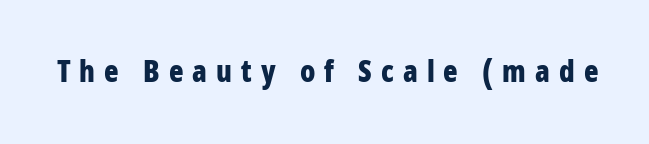
The image shows 30 px bold, condensed sans-serif type, upright; set unusually wide letter spacing (+0.3 em), not underlined; low stroke contrast and a large x-height.
